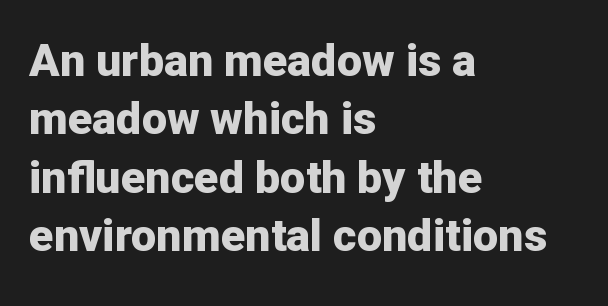
The image shows 45 px bold sans-serif type, upright; set left-aligned, normal line spacing (1.3x), normal letter spacing, not underlined; low stroke contrast and a medium x-height.
